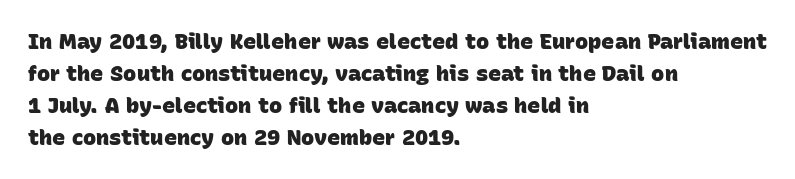
Unmarked baselines from the first word to the last. This rendering leaves character spacing at its baseline value. If you drew a ruler down the left edge, every line would touch it. The rendering uses a bold face; every stroke is thick and dark. Notice how descenders clear the ascenders below comfortably — that's standard leading.
